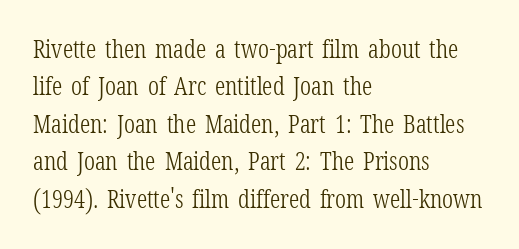
{"italic": "no", "bold": "no", "underline": "no", "align": "left", "line_spacing": "normal", "line_spacing_ratio": 1.5, "letter_spacing": "normal", "letter_spacing_em": 0.0, "glyph_px": 25}
